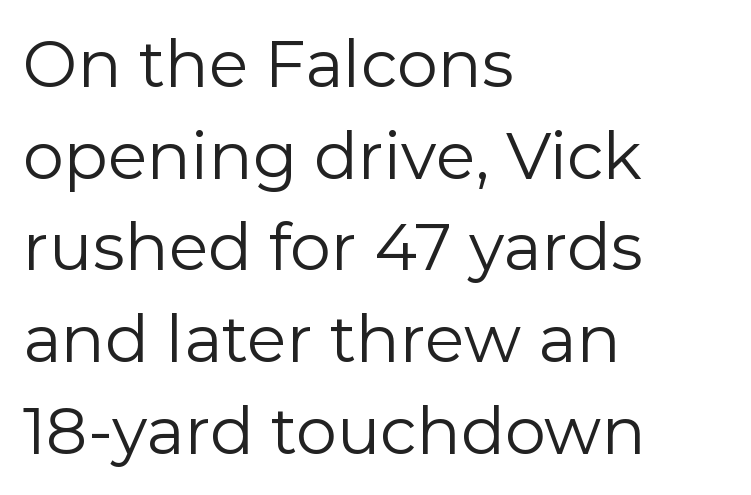
The image shows 65 px regular-weight sans-serif type, upright; set left-aligned, normal line spacing (1.41x), normal letter spacing, not underlined; low stroke contrast and a medium x-height.
